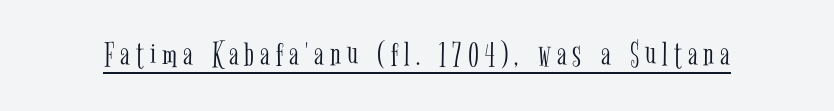
Q: Is the text bold? A: No.
Q: Is the text italic (slanted)? A: No, it is upright.
Q: Is the typeface a serif or a sans-serif typeface? A: Serif.
Q: Is the text underlined? A: Yes.
Q: Width (condensed, normal, or wide)? A: Condensed.
Q: Stroke contrast? A: Low.
Q: x-height? A: Medium.
Q: Monospaced? A: No.
